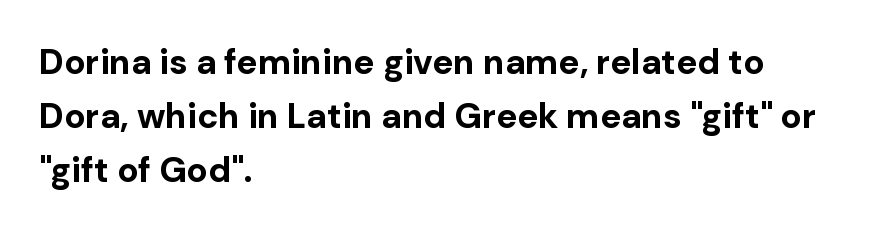
If you drew a line through each stem, it would be perfectly vertical. Character widths vary here, with narrow letters taking less room than wide ones. Students, this is bold: see how much ink each stroke carries. Line starts are locked; line ends wander. The baseline area is clear.
